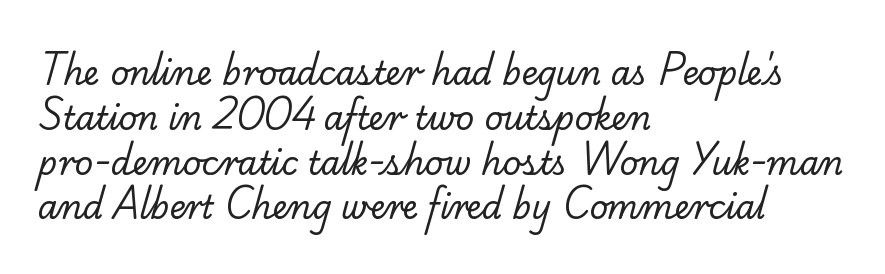
This rendering leaves character spacing at its baseline value. Caption: multi-line text, flush left, ragged right. The space between consecutive lines is moderate. Type without underlining.
